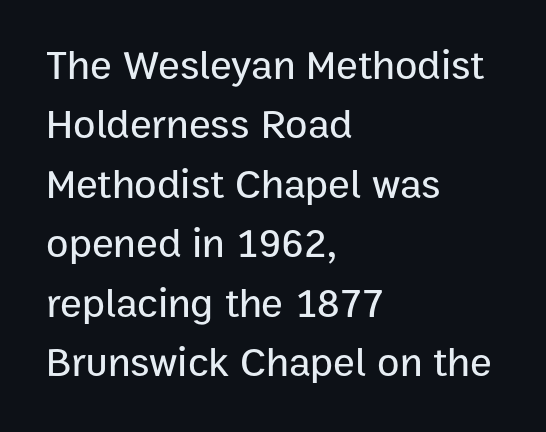
{"serif": "no", "italic": "no", "width": "normal", "stroke_contrast": "low", "x_height": "medium", "monospaced": "no", "underline": "no", "align": "left", "line_spacing": "normal", "line_spacing_ratio": 1.45, "letter_spacing": "normal", "letter_spacing_em": 0.0, "glyph_px": 41}
